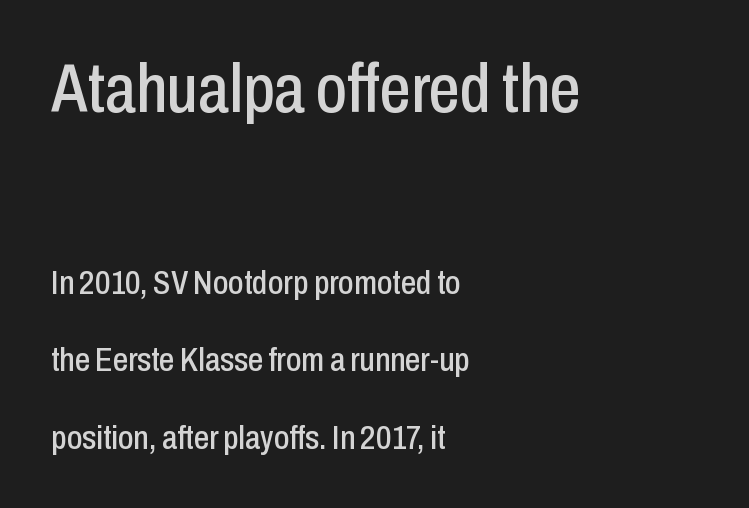
Q: Is the text italic (slanted)? A: No, it is upright.
Q: Is the typeface a serif or a sans-serif typeface? A: Sans-serif.
Q: Is the text underlined? A: No.
Q: How is the paragraph aligned? A: Left-aligned.
Q: Is the spacing between letters normal or unusually wide? A: Normal.
Q: Is the spacing between lines tight, normal or loose? A: Loose.
Q: Which block of text is set in a larger size, the first (top) or the second (bottom)? A: The first (top) one.
Q: Width (condensed, normal, or wide)? A: Condensed.
Q: Stroke contrast? A: Low.
Q: x-height? A: Medium.
Q: Monospaced? A: No.
